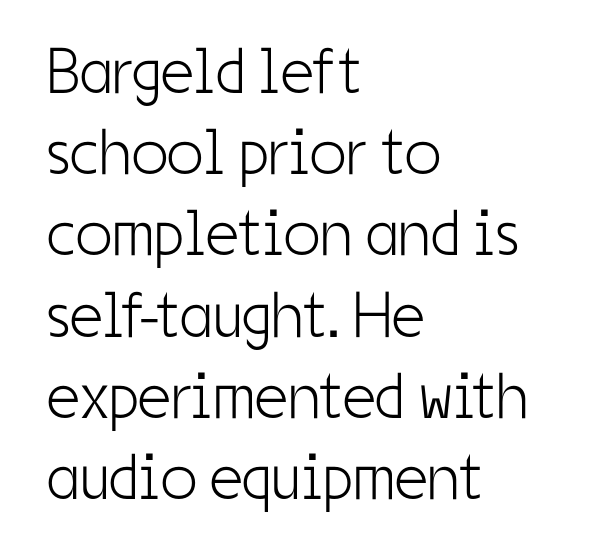
The image shows 65 px light, condensed sans-serif type, upright; set left-aligned, normal line spacing (1.25x), normal letter spacing, not underlined; low stroke contrast and a medium x-height.
